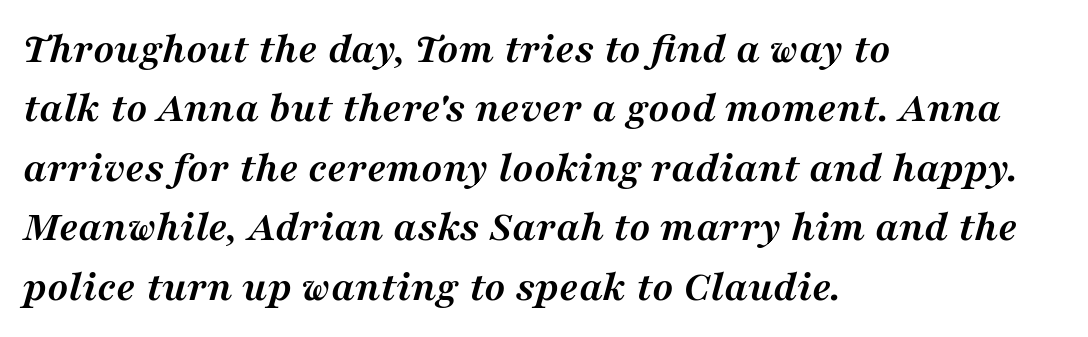
Q: Is the text bold? A: Yes.
Q: Is the text italic (slanted)? A: Yes, it leans right by about 16 degrees.
Q: Is the typeface a serif or a sans-serif typeface? A: Serif.
Q: Is the text underlined? A: No.
Q: How is the paragraph aligned? A: Left-aligned.
Q: Is the spacing between letters normal or unusually wide? A: Normal.
Q: Is the spacing between lines tight, normal or loose? A: Normal.
Q: Width (condensed, normal, or wide)? A: Normal.
Q: Stroke contrast? A: Medium.
Q: x-height? A: Medium.
Q: Monospaced? A: No.
